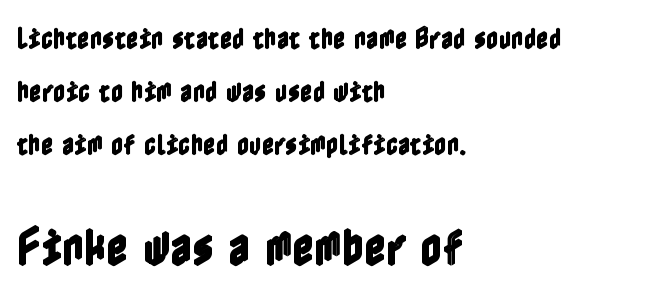
Quick note: interline space is abundant. The rendering anchors every line to the left-hand side. Only glyphs here, with clear space below each row. The following chunk of copy outweighs the initial chunk in type size. Posture: vertical. These lines keep a tight, regular rhythm from letter to letter.
